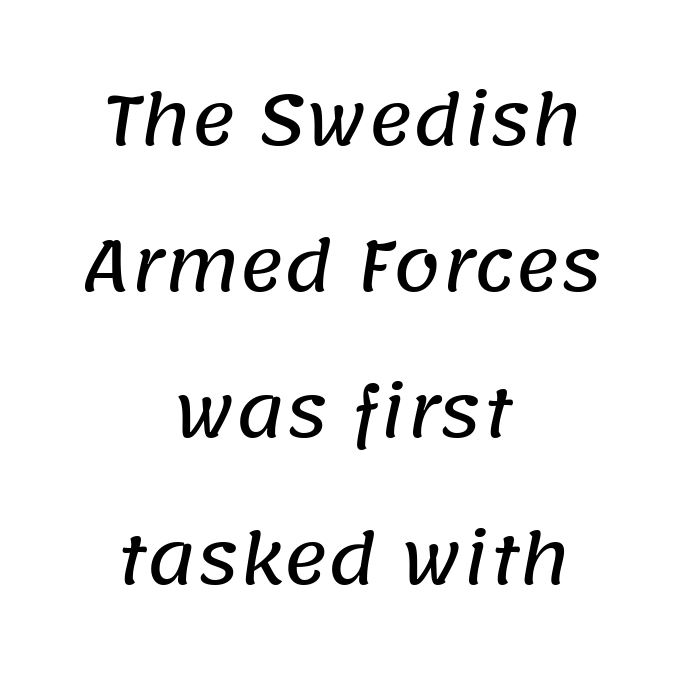
{"serif": "no", "width": "normal", "stroke_contrast": "low", "x_height": "large", "monospaced": "no", "underline": "no", "align": "center", "line_spacing": "loose", "line_spacing_ratio": 2.15, "letter_spacing": "normal", "letter_spacing_em": 0.0, "glyph_px": 68}
